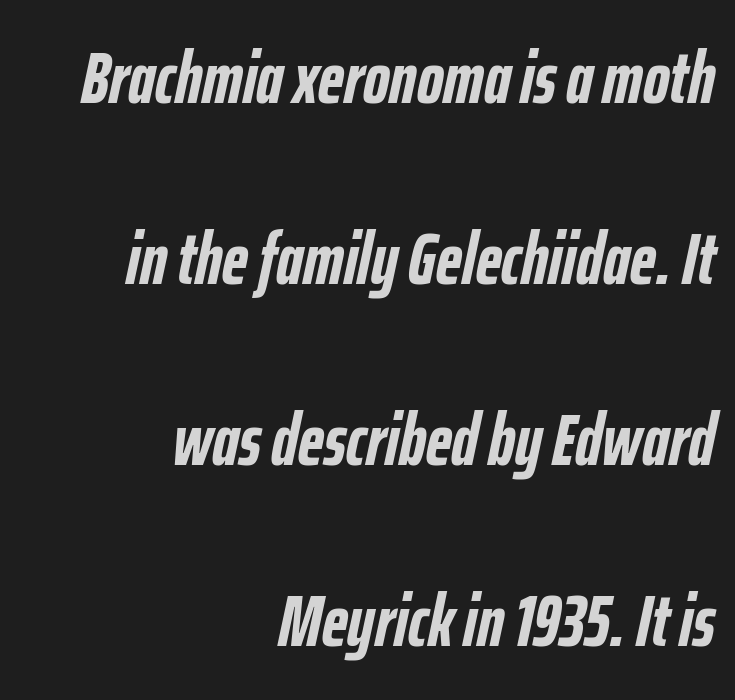
The image shows 73 px semibold, condensed type, italic (leaning right); set right-aligned, loose line spacing (2.48x), normal letter spacing, not underlined; low stroke contrast and a medium x-height.
